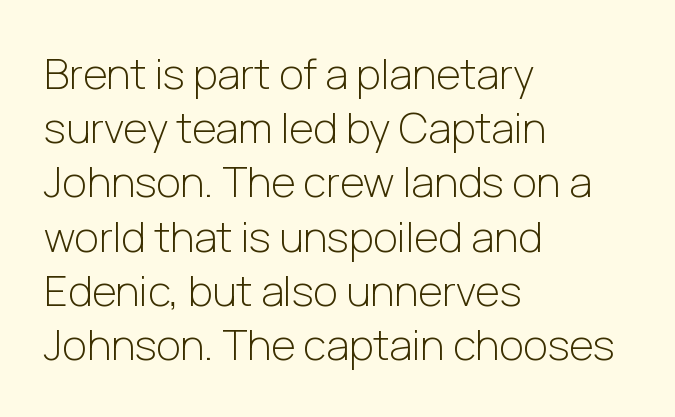
{"serif": "no", "italic": "no", "bold": "no", "weight": "light", "width": "normal", "stroke_contrast": "low", "x_height": "medium", "monospaced": "no", "underline": "no", "align": "left", "line_spacing": "normal", "line_spacing_ratio": 1.29, "letter_spacing": "normal", "letter_spacing_em": 0.0, "glyph_px": 42}
